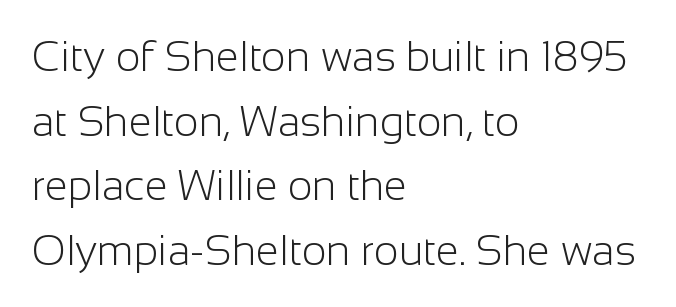
The image shows 42 px light sans-serif type, upright; set left-aligned, normal line spacing (1.54x), normal letter spacing, not underlined; low stroke contrast and a medium x-height.
